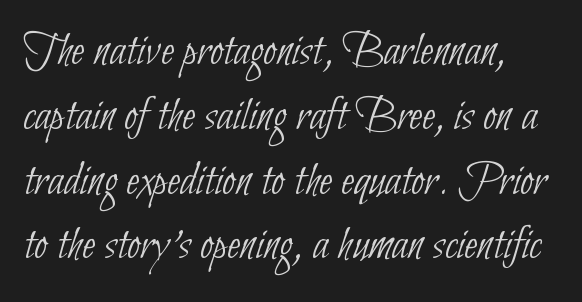
The image shows 48 px thin, condensed sans-serif type; set left-aligned, normal line spacing (1.35x), normal letter spacing, not underlined; low stroke contrast and a small x-height.
